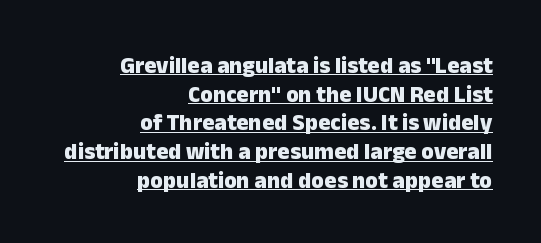
This rendering leaves character spacing at its baseline value. The rendering uses a bold face; every stroke is thick and dark. Alignment: flush right. This rendering features underlined lettering. Ascenders rise straight up at ninety degrees.
